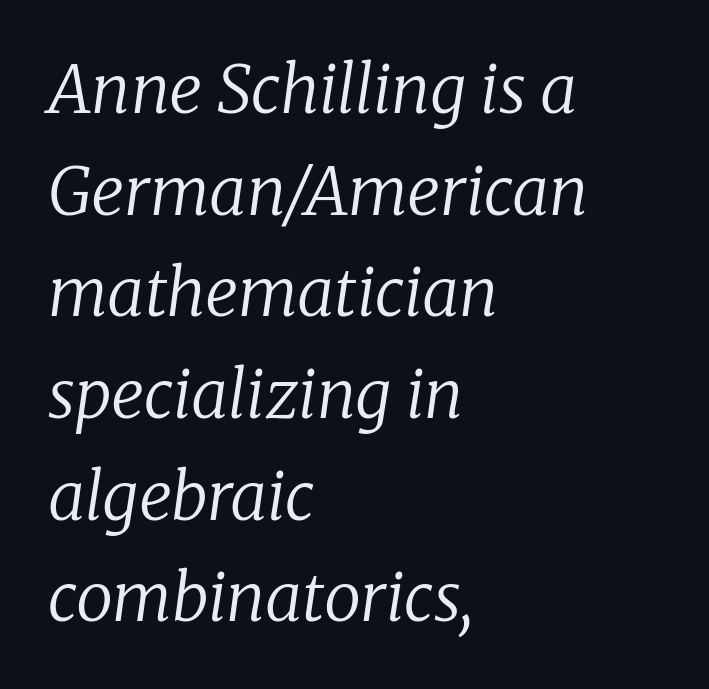
The typography opts for an oblique posture over an upright one. Words appear dense and cohesive because spacing is normal. The block of text has a typical density, with ordinary space between rows. Caption: multi-line text, flush left, ragged right. Underlining? Definitely not there.
